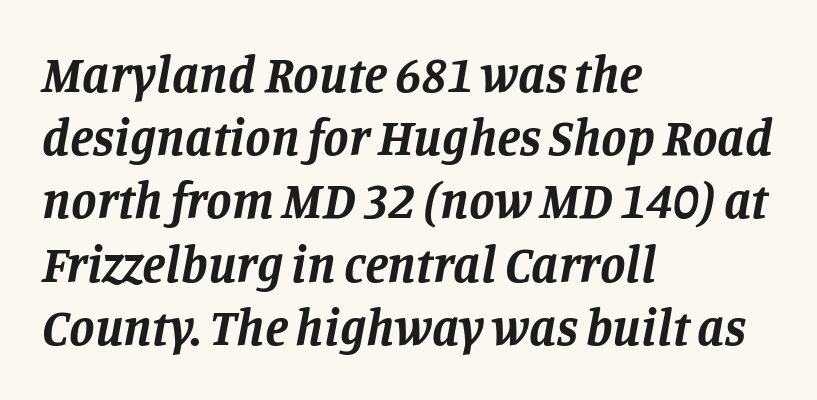
Are there feet on the stems? There are — it's a serif. You can tell it's italic because the verticals aren't actually vertical. Thick stems and heavy bowls — unmistakably bold. The string is rendered with underlining switched off. The lines are quadded left.
